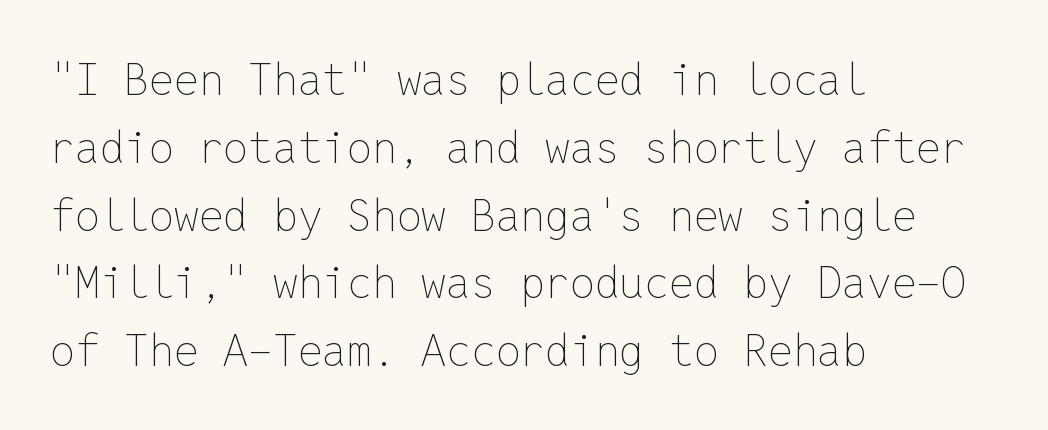
Q: Is the text bold? A: No.
Q: Is the text italic (slanted)? A: No, it is upright.
Q: Is the text underlined? A: No.
Q: How is the paragraph aligned? A: Left-aligned.
Q: Is the spacing between letters normal or unusually wide? A: Normal.
Q: Is the spacing between lines tight, normal or loose? A: Normal.
Q: Width (condensed, normal, or wide)? A: Normal.
Q: Stroke contrast? A: Low.
Q: x-height? A: Medium.
Q: Monospaced? A: Yes.
